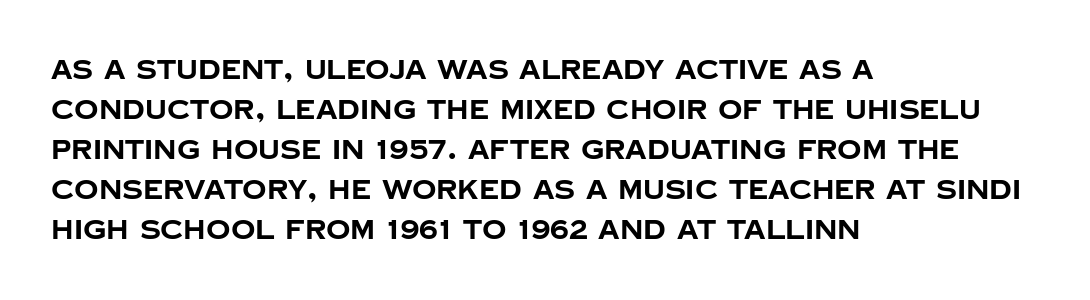
A student would call this left alignment; a typographer would say flush left, rag right. Lines of text with bare space underneath. Does the weight exceed regular? Yes, all the way to bold. Posture: vertical. The rows are spaced the way most documents space them. In terms of letterspacing, this is plain default setting.
